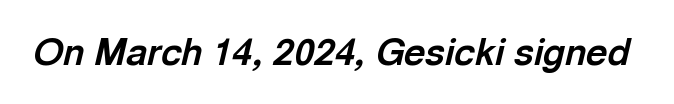
Students, this is bold: see how much ink each stroke carries. Compared with ordinary roman type, these characters are visibly tilted. You could not count columns in this text — the font is proportionally spaced. Clear beneath every line of the passage. Letter spacing: default.
